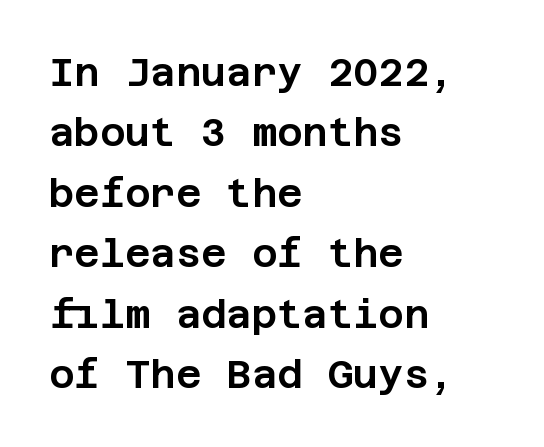
{"serif": "no", "italic": "no", "width": "normal", "stroke_contrast": "low", "x_height": "large", "underline": "no", "align": "left", "line_spacing": "normal", "line_spacing_ratio": 1.55, "letter_spacing": "normal", "letter_spacing_em": 0.0, "glyph_px": 39}
